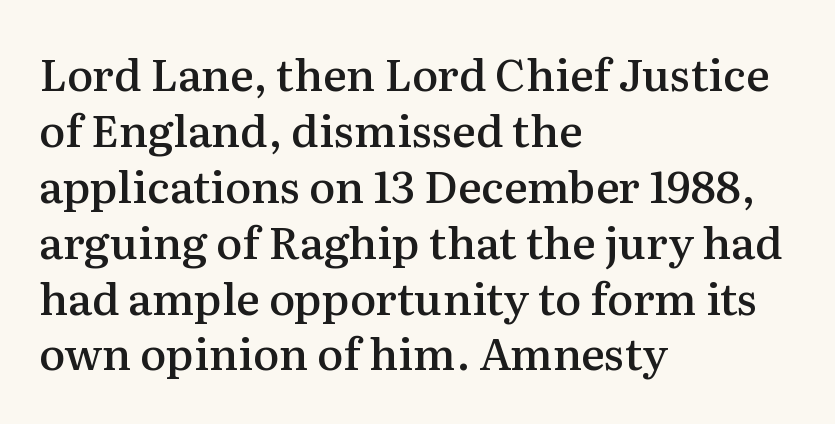
Does extra space separate the letters? No, they use regular spacing. How would I describe the line gaps? Plain and ordinary. Check where the strokes stop: tiny serifs finish them off. This rendering uses left alignment, leaving the right contour irregular.
